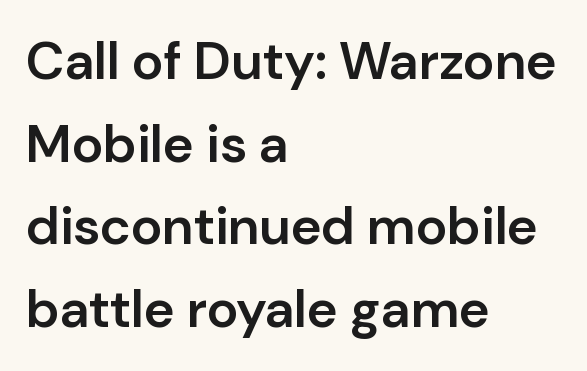
Each letter keeps its own natural width here, so spacing adapts to shape. Honestly, the letter spacing is just normal — you wouldn't notice it. A semibold gives these letters moderate extra thickness, short of bold. Where is the straight margin? On the left.
